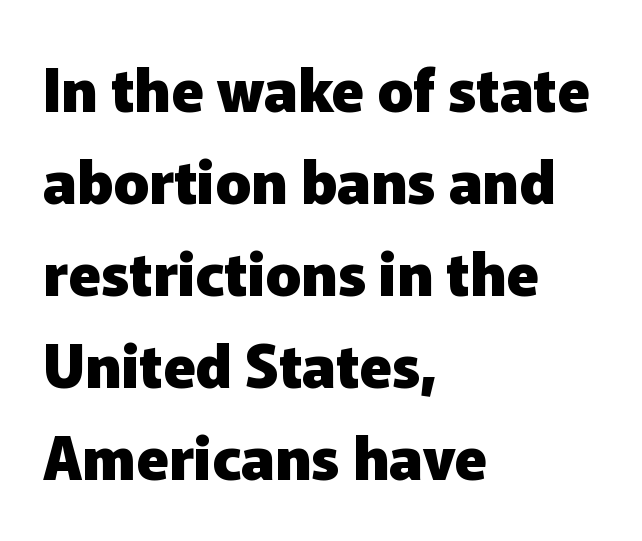
{"serif": "no", "italic": "no", "bold": "yes", "weight": "heavy", "width": "normal", "stroke_contrast": "low", "x_height": "medium", "monospaced": "no", "underline": "no", "align": "left", "line_spacing": "normal", "line_spacing_ratio": 1.56, "letter_spacing": "normal", "letter_spacing_em": 0.0, "glyph_px": 59}
